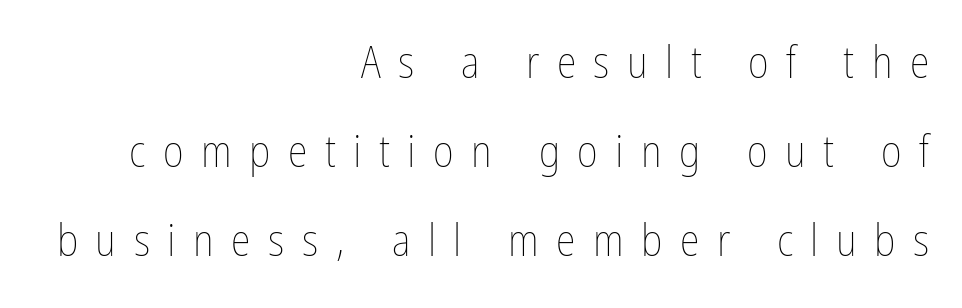
{"italic": "no", "bold": "no", "weight": "thin", "width": "condensed", "stroke_contrast": "low", "x_height": "medium", "monospaced": "no", "underline": "no", "align": "right", "line_spacing": "loose", "line_spacing_ratio": 1.98, "letter_spacing": "wide", "letter_spacing_em": 0.39, "glyph_px": 45}
